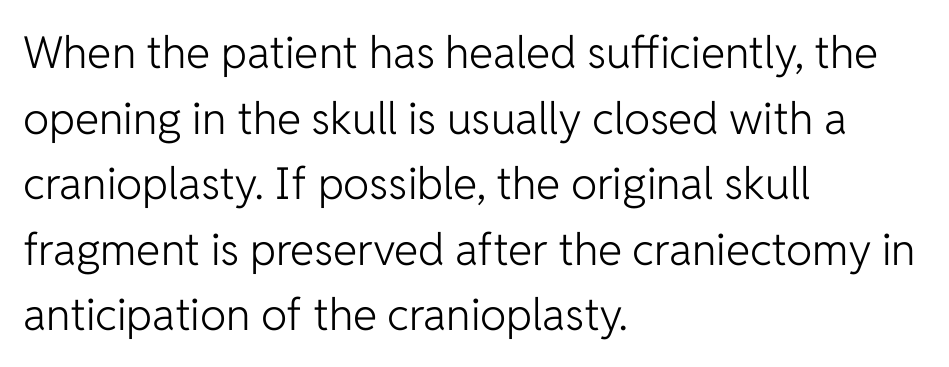
{"serif": "no", "italic": "no", "bold": "no", "weight": "light", "width": "normal", "stroke_contrast": "low", "x_height": "medium", "monospaced": "no", "underline": "no", "align": "left", "line_spacing": "normal", "line_spacing_ratio": 1.49, "letter_spacing": "normal", "letter_spacing_em": 0.0, "glyph_px": 44}
